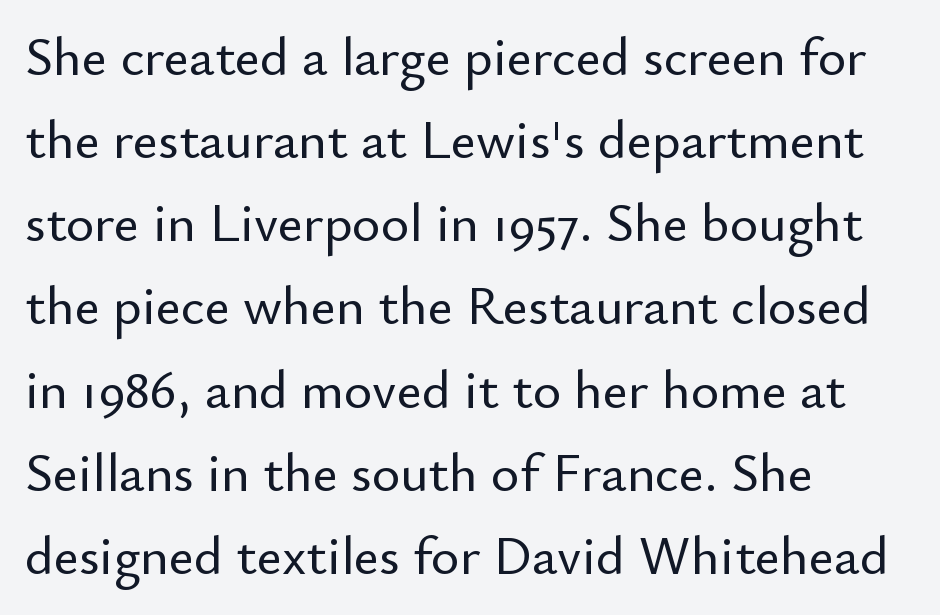
{"serif": "no", "italic": "no", "width": "normal", "stroke_contrast": "low", "x_height": "small", "monospaced": "no", "underline": "no", "align": "left", "line_spacing": "normal", "line_spacing_ratio": 1.54, "letter_spacing": "normal", "letter_spacing_em": 0.0, "glyph_px": 54}
